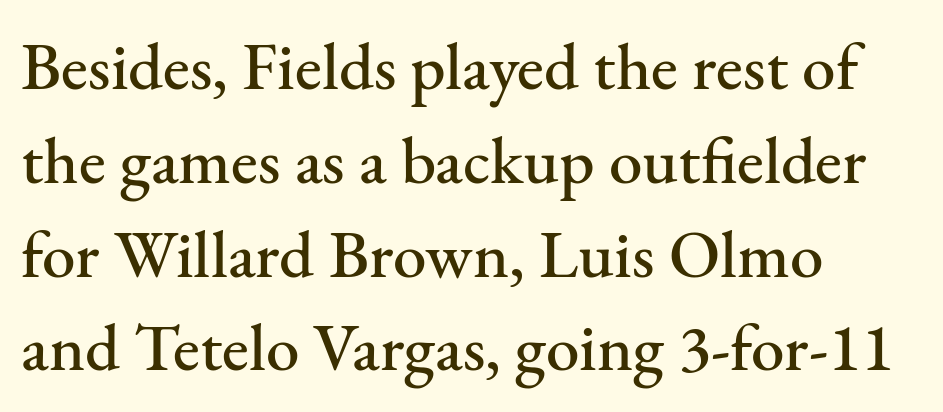
Q: Is the text italic (slanted)? A: No, it is upright.
Q: Is the typeface a serif or a sans-serif typeface? A: Serif.
Q: Is the text underlined? A: No.
Q: How is the paragraph aligned? A: Left-aligned.
Q: Is the spacing between letters normal or unusually wide? A: Normal.
Q: Is the spacing between lines tight, normal or loose? A: Normal.
Q: Width (condensed, normal, or wide)? A: Normal.
Q: Stroke contrast? A: Medium.
Q: x-height? A: Small.
Q: Monospaced? A: No.
